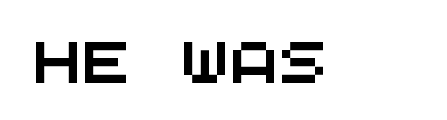
The rendering keeps characters at their native spacing. You could count columns in this text — the font is strictly monospaced. Check the space under the baseline: it is left empty. Serif or sans? Sans — the stroke terminals are bare.
